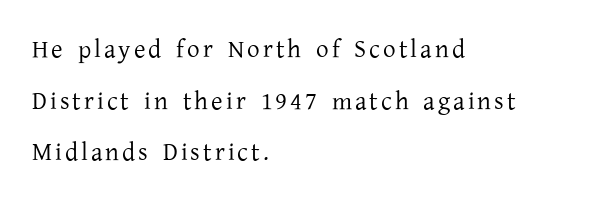
The image shows 25 px text type, upright; set left-aligned, loose line spacing (2.07x), not underlined.
